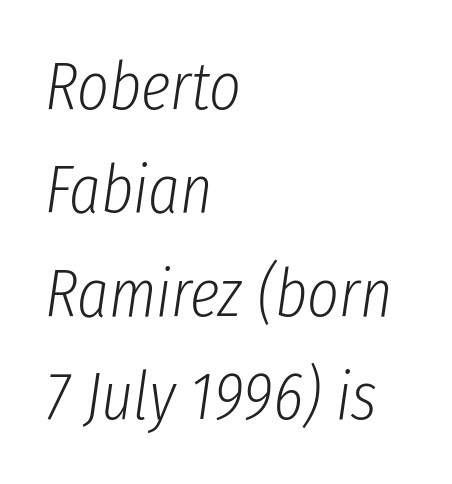
Q: Is the text bold? A: No.
Q: Is the text italic (slanted)? A: Yes, it leans right by about 8 degrees.
Q: Is the text underlined? A: No.
Q: How is the paragraph aligned? A: Left-aligned.
Q: Is the spacing between letters normal or unusually wide? A: Normal.
Q: Is the spacing between lines tight, normal or loose? A: Normal.
Q: Width (condensed, normal, or wide)? A: Condensed.
Q: Stroke contrast? A: Low.
Q: x-height? A: Medium.
Q: Monospaced? A: No.
